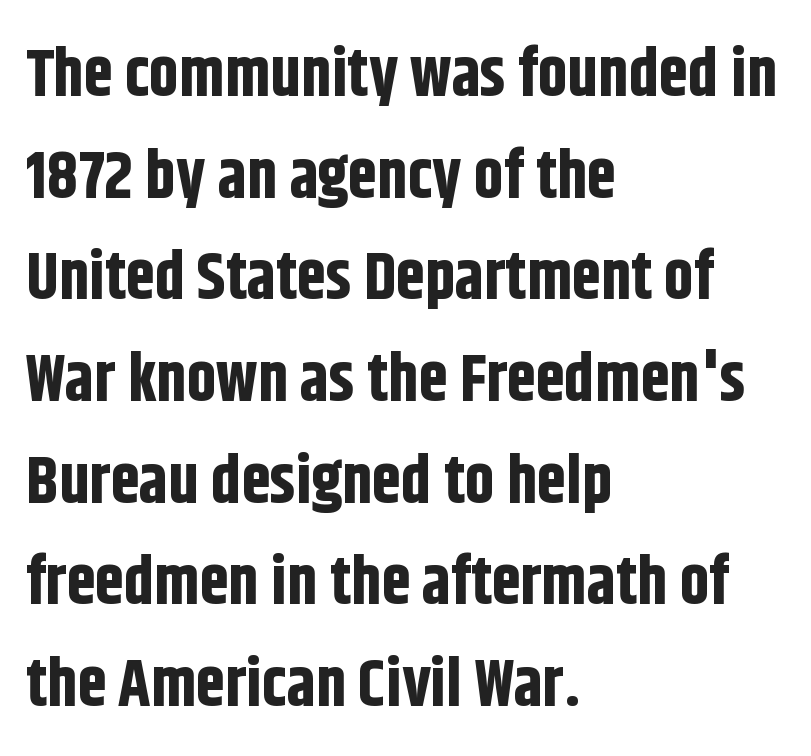
Teacher's note: observe the even left margin — that is flush-left alignment. Pretty heavy lettering here — definitely bold. Regarding serifs, this sample does without them. Summary of vertical rhythm: regular, with standard interline spacing.
